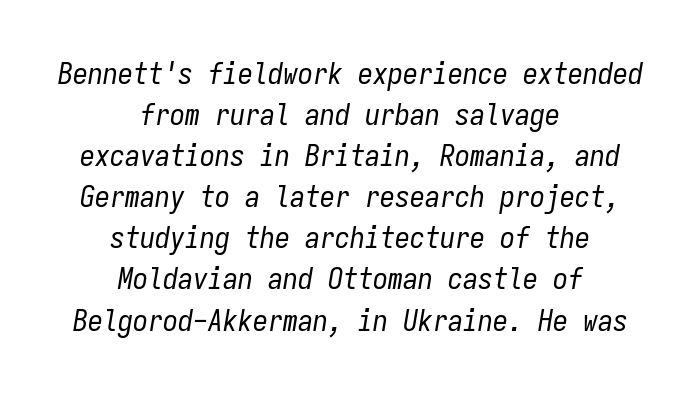
The image shows 30 px regular-weight, condensed type, italic (leaning right), monospaced; set centered, normal line spacing (1.37x), normal letter spacing, not underlined; low stroke contrast and a medium x-height.
